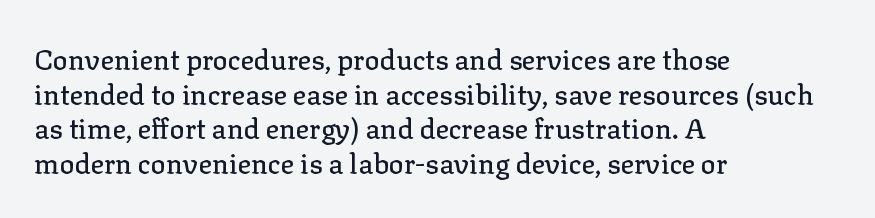
You could call the tracking neutral — neither tight nor loose. The area under the type is left untouched. No italicization has been applied; the sample stays upright. Teacher's note: observe the even left margin — that is flush-left alignment. Observe the serifs anchoring each vertical stroke in this sample.
